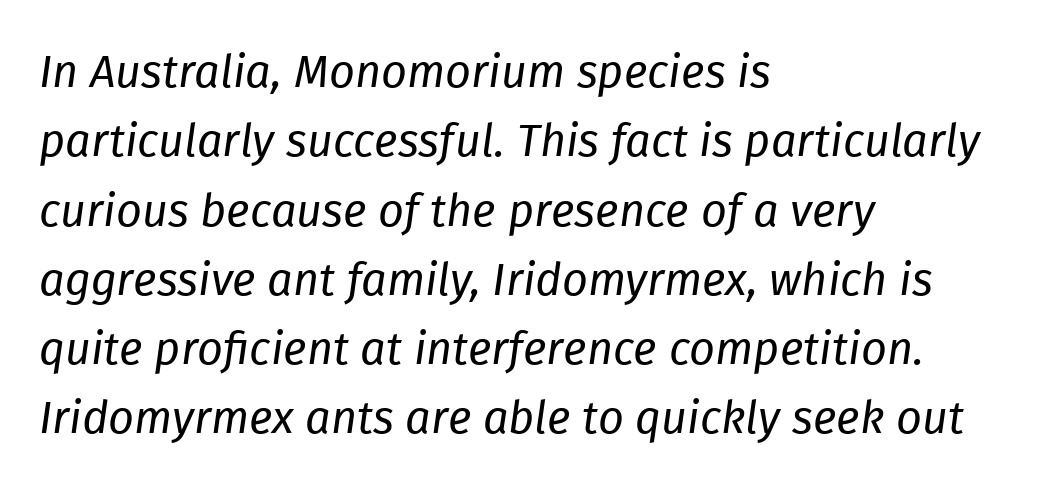
{"italic": "yes", "lean": "right", "slant_degrees": 8, "bold": "no", "weight": "regular", "width": "normal", "stroke_contrast": "low", "x_height": "medium", "monospaced": "no", "underline": "no", "align": "left", "line_spacing": "normal", "line_spacing_ratio": 1.54, "letter_spacing": "normal", "letter_spacing_em": 0.0, "glyph_px": 45}
